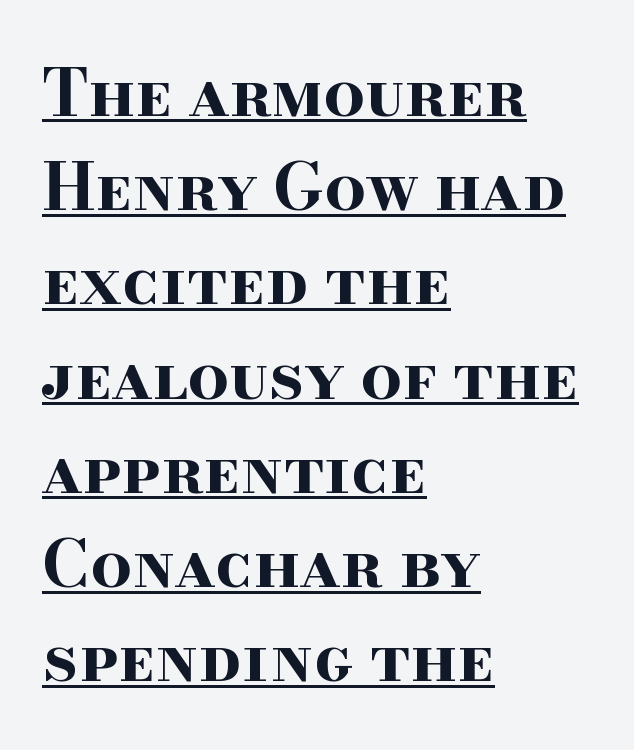
The image shows 65 px bold, wide serif type, upright; set left-aligned, normal line spacing (1.45x), normal letter spacing, underlined; high stroke contrast and a small x-height.
